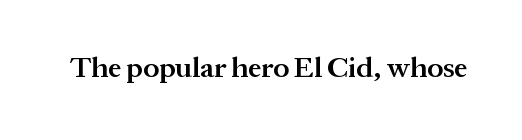
Unlike italic type, these characters show no tilt at all. Between one letter and the next there's only the usual sliver of space. The passage shown is typeset with a serif family. The letters advance in unequal steps, a hallmark of proportional type.
